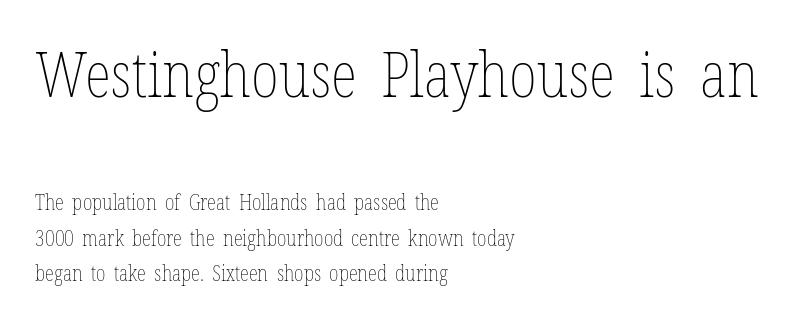
{"italic": "no", "bold": "no", "weight": "thin", "width": "condensed", "stroke_contrast": "low", "x_height": "medium", "monospaced": "no", "underline": "no", "align": "left", "line_spacing": "normal", "line_spacing_ratio": 1.69, "letter_spacing": "normal", "letter_spacing_em": 0.0, "larger_block": "first", "size_ratio": 2.95, "glyph_px": 62}
